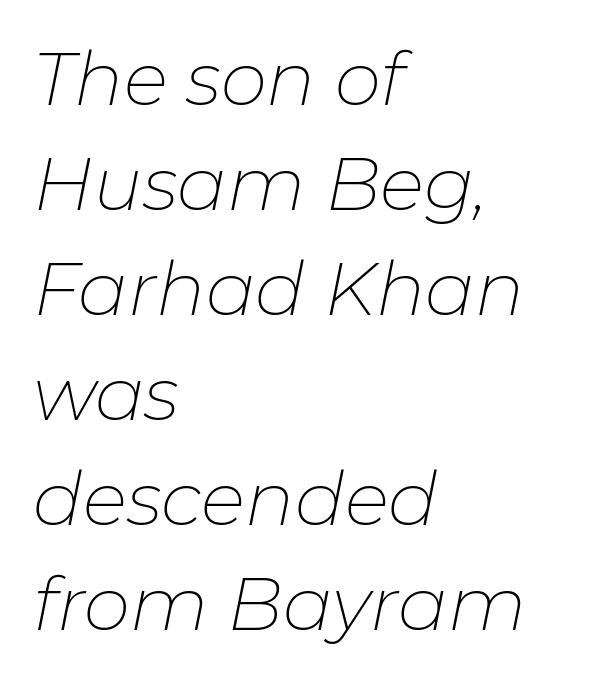
Q: Is the text bold? A: No.
Q: Is the text italic (slanted)? A: Yes, it leans right by about 11 degrees.
Q: Is the text underlined? A: No.
Q: How is the paragraph aligned? A: Left-aligned.
Q: Is the spacing between letters normal or unusually wide? A: Normal.
Q: Is the spacing between lines tight, normal or loose? A: Normal.
Q: Width (condensed, normal, or wide)? A: Normal.
Q: Stroke contrast? A: Low.
Q: x-height? A: Medium.
Q: Monospaced? A: No.
